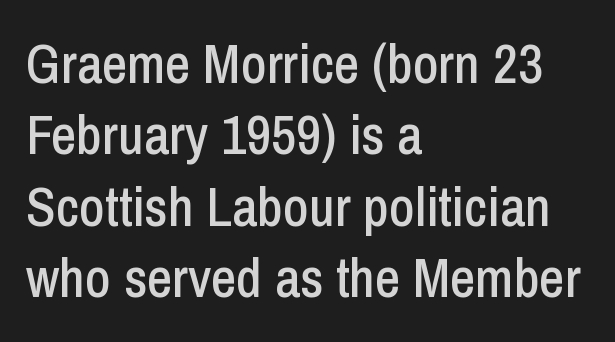
Each new line begins a customary step beneath the previous one. Each letter keeps its own natural width here, so spacing adapts to shape. Serifs: no, the terminals of the letterforms are clean. Each line starts at the same left margin while the right side varies. Upright lettering throughout.
